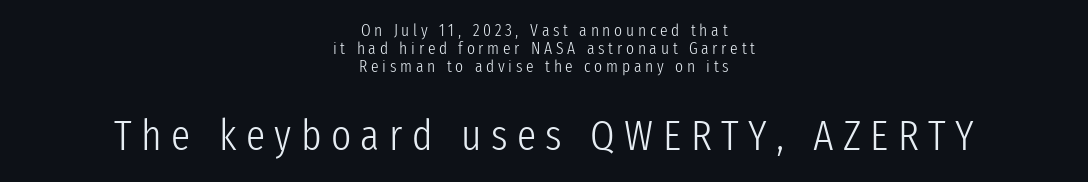
The image shows 43 px light, condensed sans-serif type, upright; set centered, tight line spacing (1.07x), unusually wide letter spacing (+0.22 em), not underlined; the second (bottom) block is 2.53x larger; low stroke contrast and a medium x-height.
